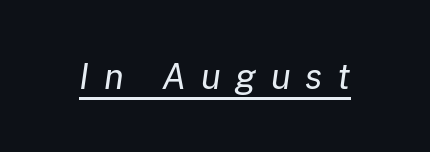
Between one letter and the next there's a generous, obvious gap. Character widths vary here, with narrow letters taking less room than wide ones. Weight class: somewhere from thin through regular. In terms of posture, this sample is oblique. Somebody hit Ctrl+U on this one — the words are underlined.
